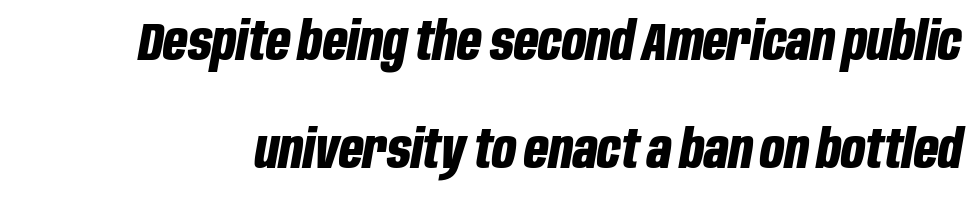
Is this a fixed-width face? No — the glyphs have proportional, varying widths. Clear beneath every line of the passage. Compared with ordinary roman type, these characters are visibly tilted. These lines stand farther apart than default settings would place them. Letter spacing: default.
